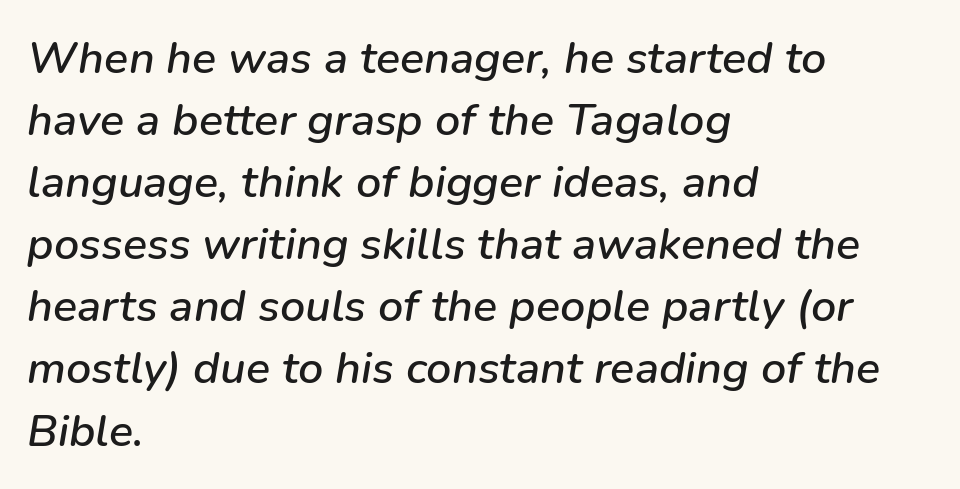
{"italic": "yes", "lean": "right", "slant_degrees": 9, "width": "normal", "stroke_contrast": "low", "x_height": "medium", "monospaced": "no", "underline": "no", "align": "left", "line_spacing": "normal", "line_spacing_ratio": 1.38, "letter_spacing": "normal", "letter_spacing_em": 0.0, "glyph_px": 45}
